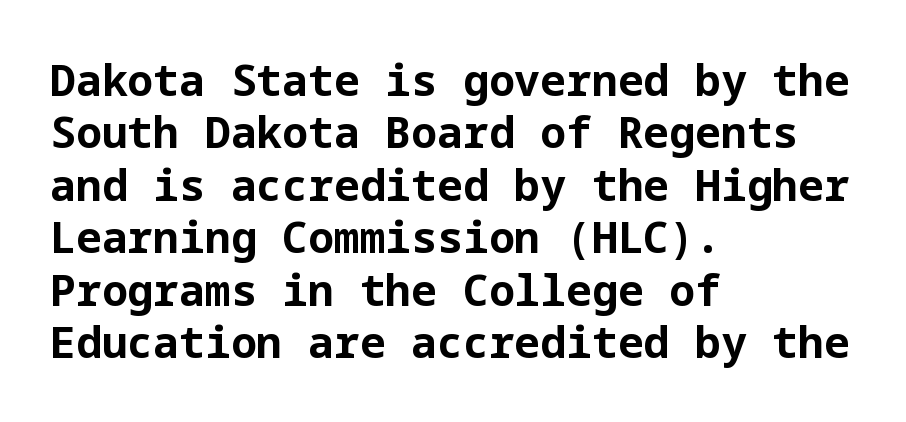
Q: Is the text bold? A: Yes.
Q: Is the text italic (slanted)? A: No, it is upright.
Q: Is the typeface a serif or a sans-serif typeface? A: Sans-serif.
Q: Is the text underlined? A: No.
Q: How is the paragraph aligned? A: Left-aligned.
Q: Is the spacing between letters normal or unusually wide? A: Normal.
Q: Width (condensed, normal, or wide)? A: Normal.
Q: Stroke contrast? A: Low.
Q: x-height? A: Medium.
